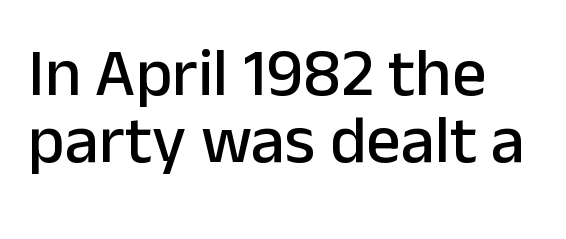
The image shows 68 px sans-serif type, upright; set left-aligned, tight line spacing (0.99x), normal letter spacing, not underlined; low stroke contrast and a medium x-height.
